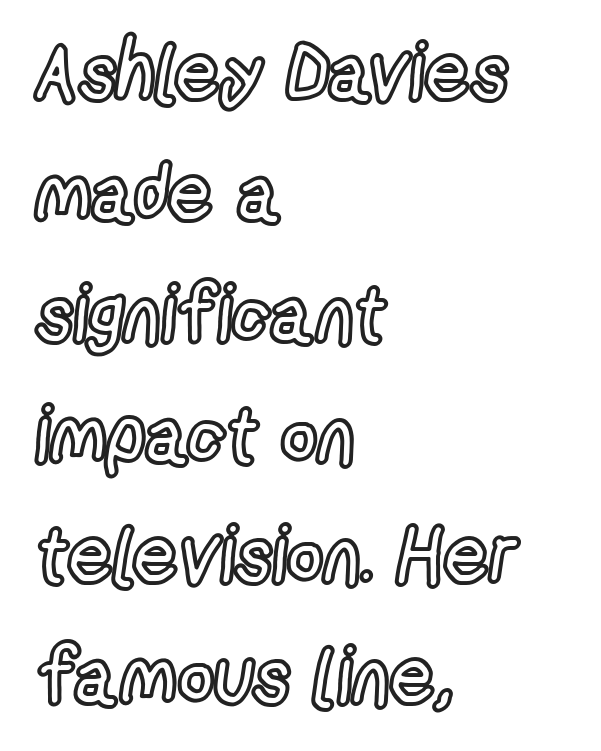
Honestly, the row spacing looks completely unremarkable. Nothing unusual about the tracking: characters are spaced as the font intends. The words here are not underlined.
